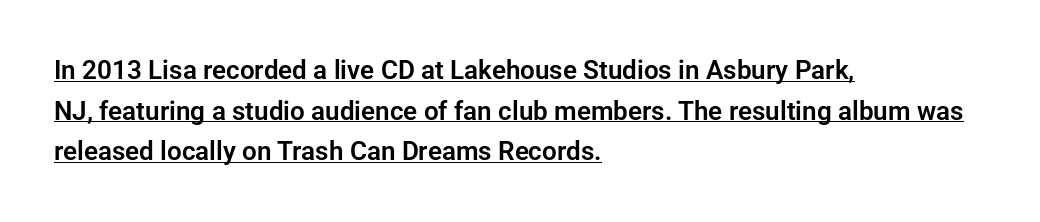
The image shows 26 px text type, upright; set left-aligned, normal line spacing (1.56x), normal letter spacing, underlined.
